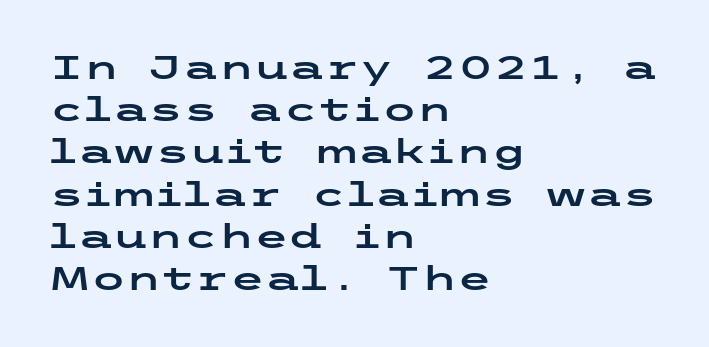
The image shows 32 px wide sans-serif type, upright; set left-aligned, normal line spacing (1.32x), normal letter spacing, not underlined; low stroke contrast and a medium x-height.
